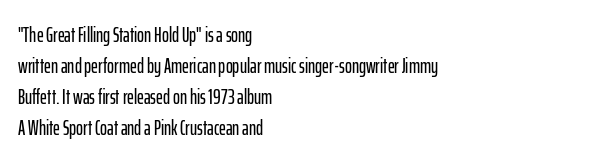
Q: Is the text italic (slanted)? A: No, it is upright.
Q: Is the text underlined? A: No.
Q: How is the paragraph aligned? A: Left-aligned.
Q: Is the spacing between letters normal or unusually wide? A: Normal.
Q: Is the spacing between lines tight, normal or loose? A: Normal.
